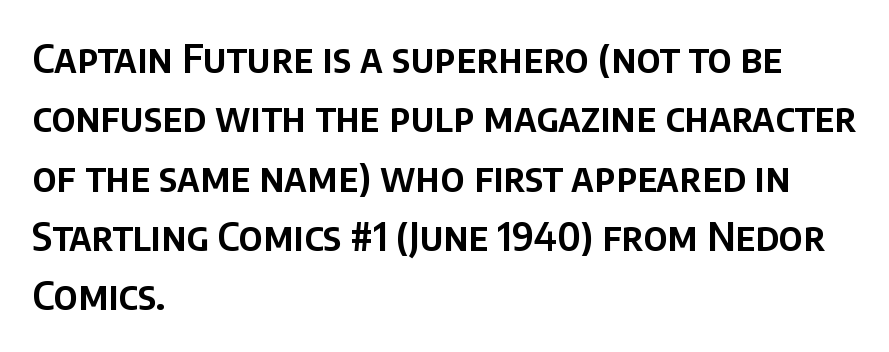
The image shows 39 px sans-serif type, upright; set left-aligned, normal line spacing (1.52x), normal letter spacing, not underlined; low stroke contrast and a large x-height.
